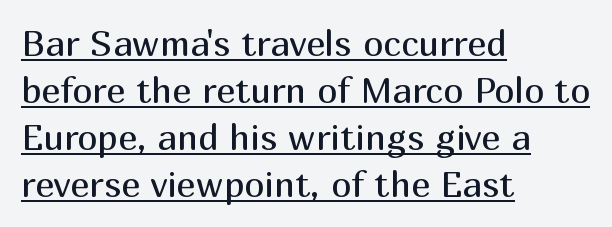
Unlike a traditional serif, this face leaves its strokes unadorned. The words here are underlined. Stems here are at most as thick as an everyday book face. A typesetter would call this leading conventional body-copy spacing. The passage shown is typed in a proportional face where columns would drift. The typography opts for an upright posture over an oblique one.
